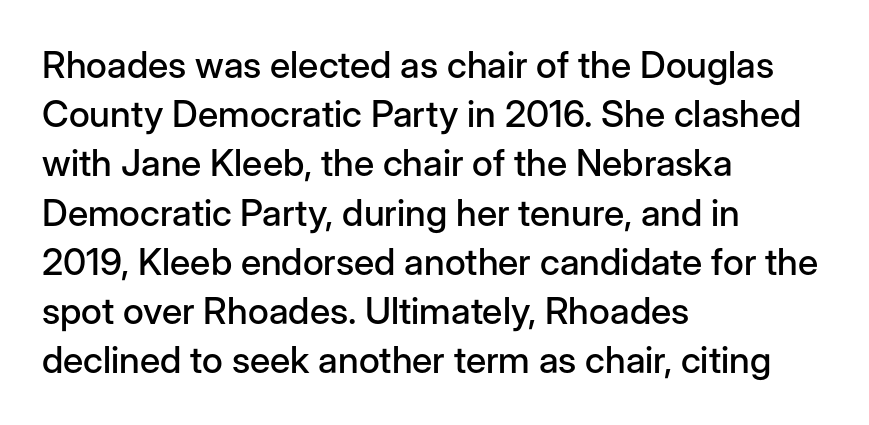
Q: Is the text italic (slanted)? A: No, it is upright.
Q: Is the typeface a serif or a sans-serif typeface? A: Sans-serif.
Q: Is the text underlined? A: No.
Q: How is the paragraph aligned? A: Left-aligned.
Q: Is the spacing between letters normal or unusually wide? A: Normal.
Q: Is the spacing between lines tight, normal or loose? A: Normal.
Q: Width (condensed, normal, or wide)? A: Normal.
Q: Stroke contrast? A: Low.
Q: x-height? A: Medium.
Q: Monospaced? A: No.
